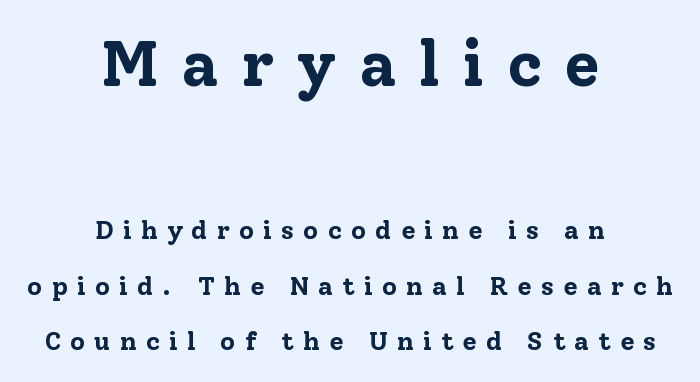
The image shows 65 px bold serif type, upright; set centered, loose line spacing (2.13x), unusually wide letter spacing (+0.35 em), not underlined; the first (top) block is 2.5x larger; low stroke contrast and a medium x-height.
